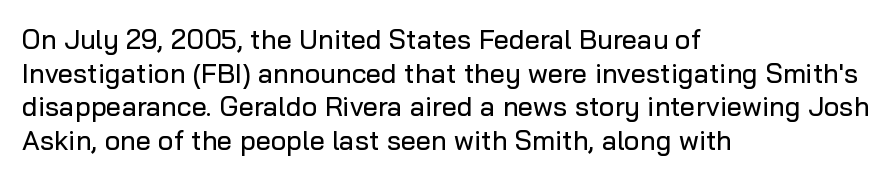
This is the regular roman posture of the typeface. Does extra space separate the letters? No, they use regular spacing. One-word summary of the alignment: left. How would I describe the line gaps? Plain and ordinary.
